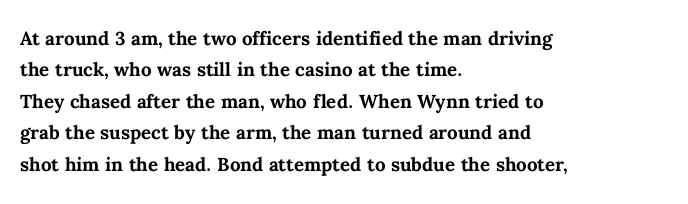
{"italic": "no", "bold": "yes", "underline": "no", "align": "left", "line_spacing": "normal", "line_spacing_ratio": 1.26, "letter_spacing": "normal", "letter_spacing_em": 0.0, "glyph_px": 25}
